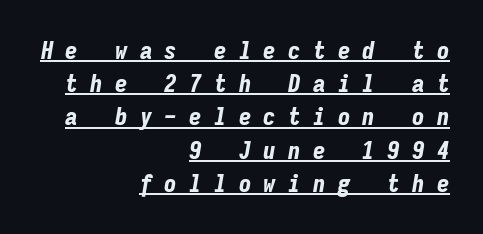
Q: Is the text bold? A: Yes.
Q: Is the text italic (slanted)? A: Yes, it leans right by about 9 degrees.
Q: Is the text underlined? A: Yes.
Q: How is the paragraph aligned? A: Right-aligned.
Q: Is the spacing between letters normal or unusually wide? A: Unusually wide.
Q: Is the spacing between lines tight, normal or loose? A: Normal.
